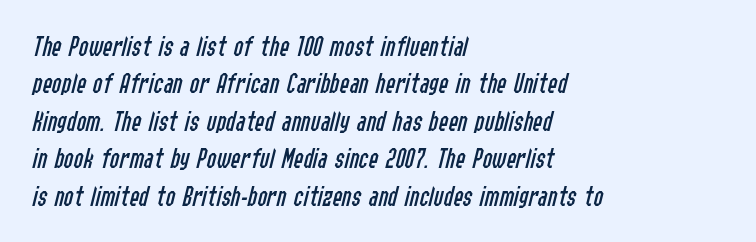
Q: Is the text bold? A: No.
Q: Is the text italic (slanted)? A: Yes, it leans right by about 14 degrees.
Q: Is the text underlined? A: No.
Q: How is the paragraph aligned? A: Left-aligned.
Q: Is the spacing between letters normal or unusually wide? A: Normal.
Q: Is the spacing between lines tight, normal or loose? A: Normal.
Q: Width (condensed, normal, or wide)? A: Condensed.
Q: Stroke contrast? A: Low.
Q: x-height? A: Medium.
Q: Monospaced? A: No.
